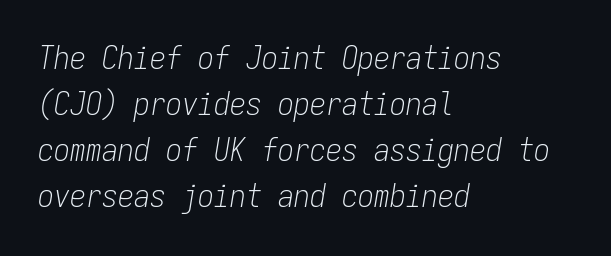
The image shows 32 px light, condensed type, italic (leaning right), monospaced; set left-aligned, normal line spacing (1.44x), normal letter spacing, not underlined; low stroke contrast and a medium x-height.
